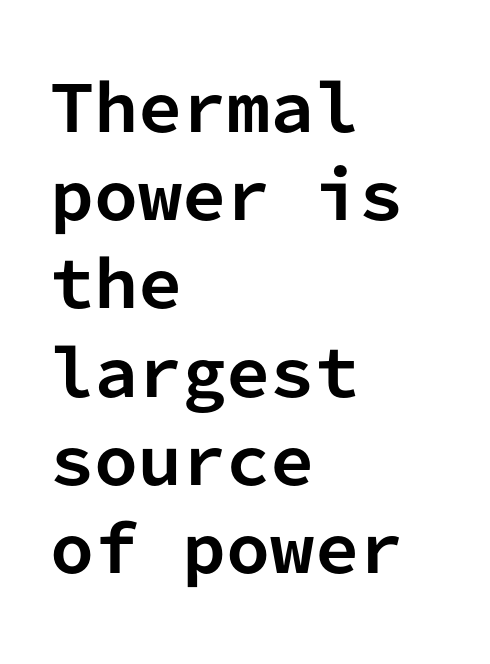
The image shows 63 px bold sans-serif type, upright, monospaced; set left-aligned, normal line spacing (1.4x), normal letter spacing, not underlined; low stroke contrast and a medium x-height.
